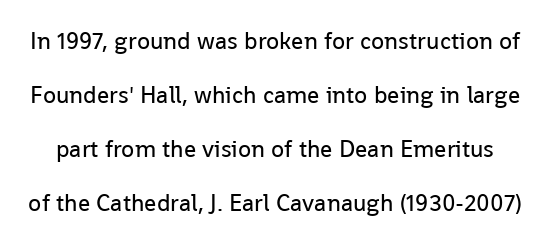
The image shows 24 px text type, upright; set loose line spacing (2.25x), normal letter spacing, not underlined.
